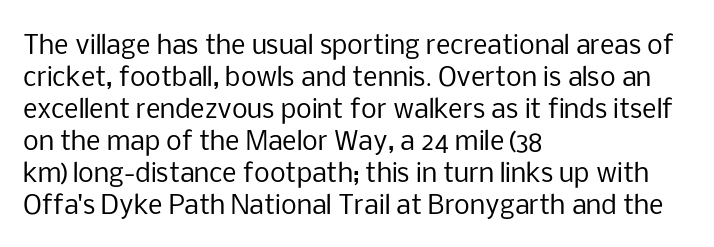
Glance below the letters and you will spot only blank space. The weight tops out at a normal text grade. Teacher's note: observe the even left margin — that is flush-left alignment. Interline gaps are of average width in this sample. In terms of posture, this sample is upright.
